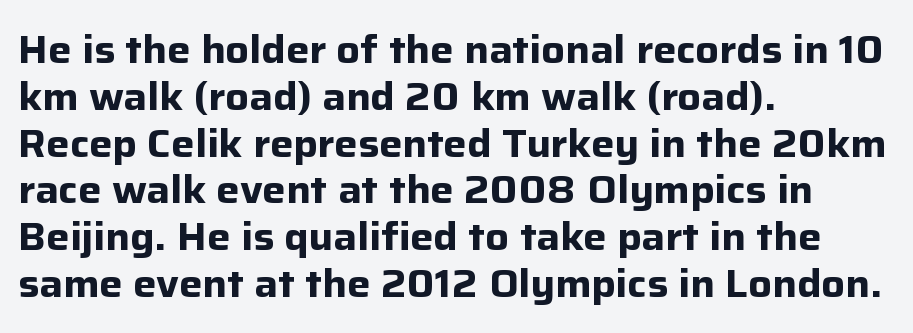
Q: Is the text bold? A: Yes.
Q: Is the text italic (slanted)? A: No, it is upright.
Q: Is the typeface a serif or a sans-serif typeface? A: Sans-serif.
Q: Is the text underlined? A: No.
Q: How is the paragraph aligned? A: Left-aligned.
Q: Is the spacing between letters normal or unusually wide? A: Normal.
Q: Width (condensed, normal, or wide)? A: Normal.
Q: Stroke contrast? A: Low.
Q: x-height? A: Medium.
Q: Monospaced? A: No.
